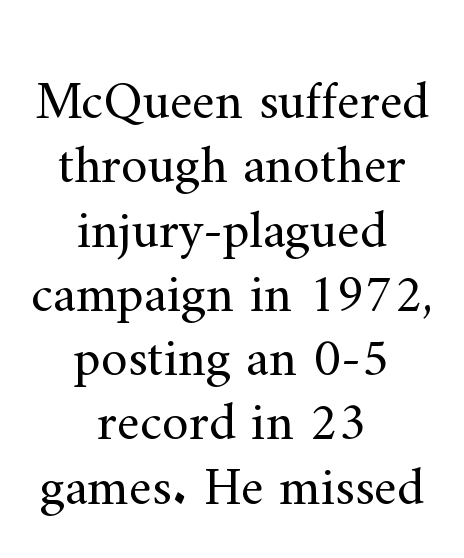
The image shows 54 px regular-weight serif type, upright; set centered, line spacing 1.19x, normal letter spacing, not underlined; medium stroke contrast and a small x-height.
